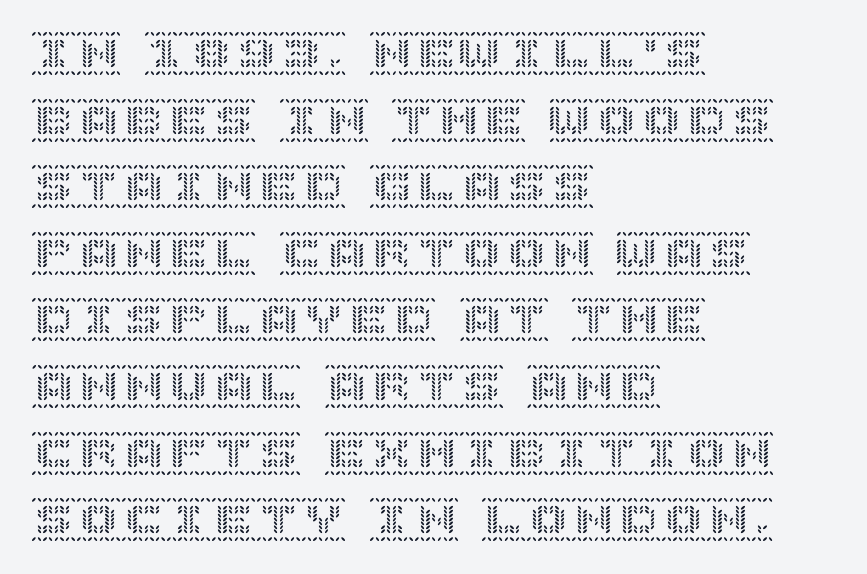
The image shows 45 px text type, upright; set left-aligned, normal line spacing (1.48x), normal letter spacing, not underlined; a large x-height.
